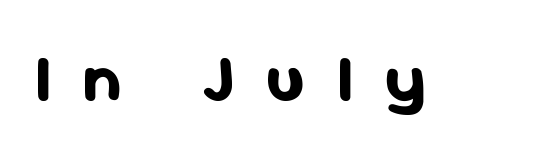
Look at the tracking — it's clearly loosened, letters drifting apart. Varying glyph widths throughout — classic text-font behaviour. Clear beneath every line of the passage. Characters remain perfectly vertical along every line. I'd describe the lettering as bold — thick and assertive. Serifs: no, the terminals of the letterforms are clean.
